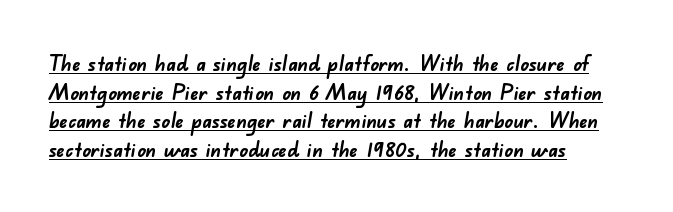
Its strokes are broad and dark, the hallmark of bold type. If you drew a ruler down the left edge, every line would touch it. Caption: lettering with a line underneath. How would I describe the line gaps? Plain and ordinary. The letterforms sit shoulder to shoulder at normal distance.
